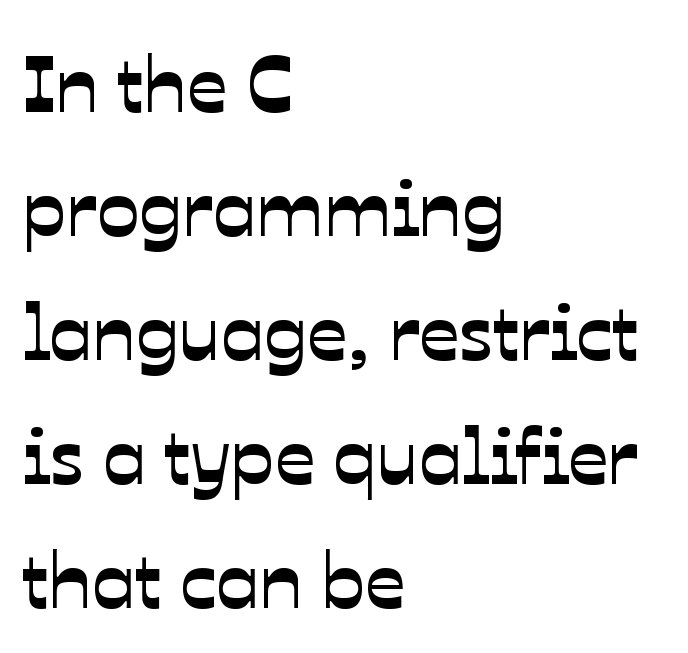
{"serif": "no", "width": "normal", "stroke_contrast": "low", "x_height": "medium", "monospaced": "no", "underline": "no", "align": "left", "line_spacing": "normal", "line_spacing_ratio": 1.57, "letter_spacing": "normal", "letter_spacing_em": 0.0, "glyph_px": 79}
